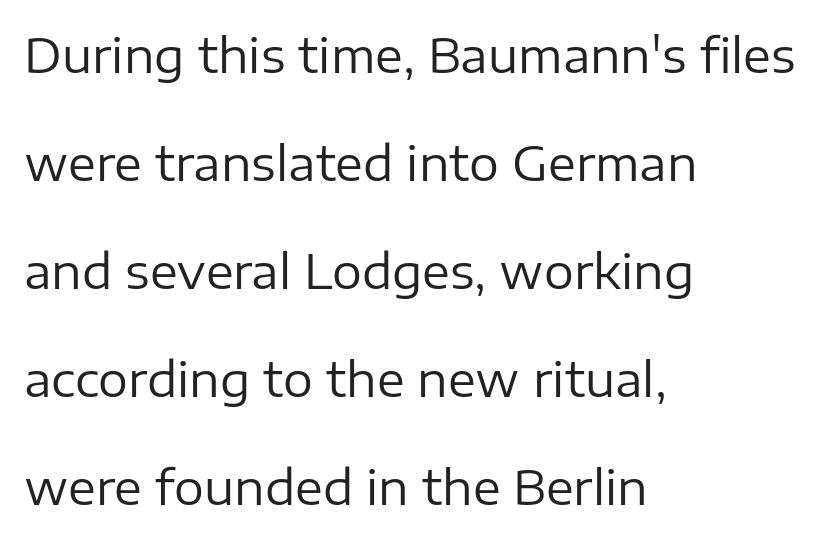
Q: Is the text bold? A: No.
Q: Is the text italic (slanted)? A: No, it is upright.
Q: Is the typeface a serif or a sans-serif typeface? A: Sans-serif.
Q: Is the text underlined? A: No.
Q: How is the paragraph aligned? A: Left-aligned.
Q: Is the spacing between letters normal or unusually wide? A: Normal.
Q: Is the spacing between lines tight, normal or loose? A: Loose.
Q: Width (condensed, normal, or wide)? A: Normal.
Q: Stroke contrast? A: Low.
Q: x-height? A: Medium.
Q: Monospaced? A: No.
